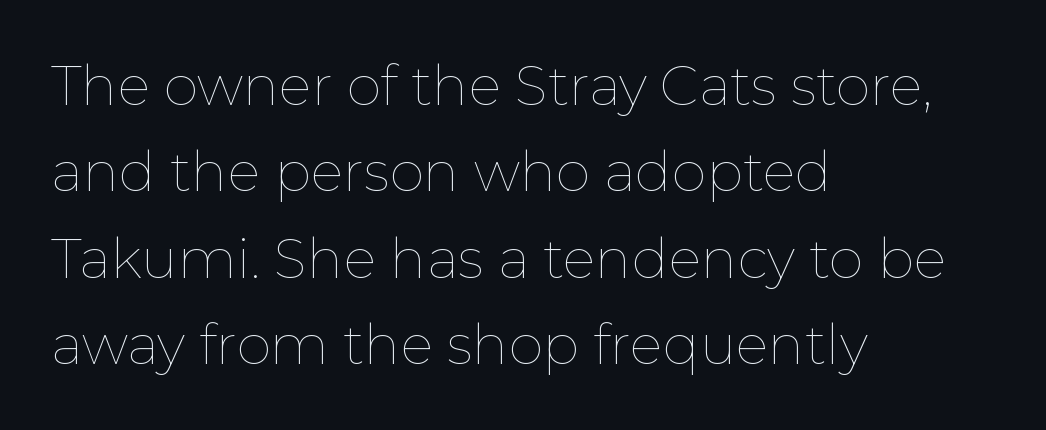
The block of text has a typical density, with ordinary space between rows. Decoration check: the copy has no underline. Visually the block forms a straight wall on the left and a jagged coastline on the right. This sample uses plain, unmodified letter spacing. The typography opts for an upright posture over an oblique one. Think of a printed novel: that variable character pitch is what you see here.
